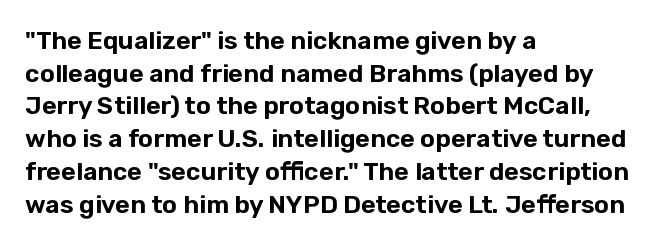
{"italic": "no", "underline": "no", "align": "left", "line_spacing": "normal", "line_spacing_ratio": 1.31, "letter_spacing": "normal", "letter_spacing_em": 0.0, "glyph_px": 25}
